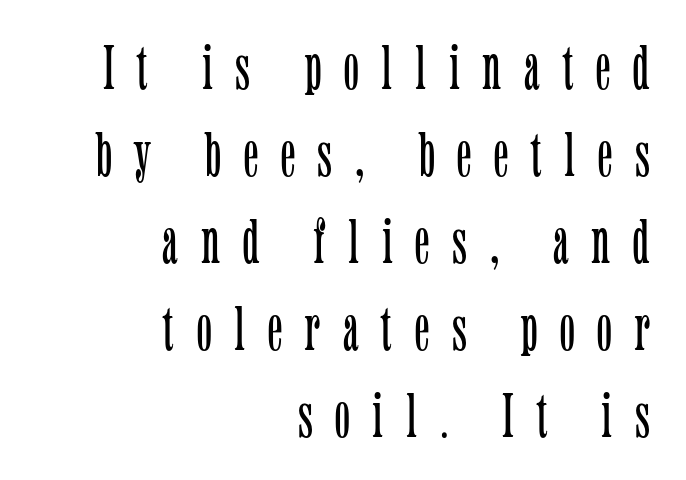
Q: Is the text bold? A: No.
Q: Is the text italic (slanted)? A: No, it is upright.
Q: Is the typeface a serif or a sans-serif typeface? A: Serif.
Q: Is the text underlined? A: No.
Q: How is the paragraph aligned? A: Right-aligned.
Q: Is the spacing between letters normal or unusually wide? A: Unusually wide.
Q: Is the spacing between lines tight, normal or loose? A: Normal.
Q: Width (condensed, normal, or wide)? A: Condensed.
Q: Stroke contrast? A: Low.
Q: x-height? A: Medium.
Q: Monospaced? A: No.
